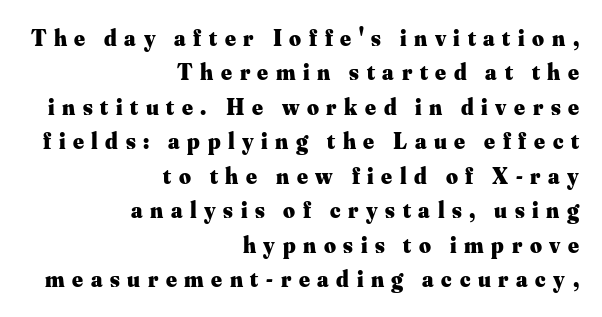
{"italic": "no", "bold": "yes", "underline": "no", "align": "right", "line_spacing": "normal", "line_spacing_ratio": 1.5, "letter_spacing": "wide", "letter_spacing_em": 0.33, "glyph_px": 23}
